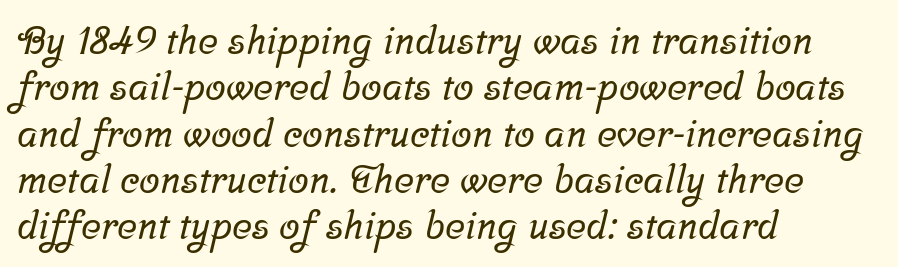
The image shows 38 px text type; set left-aligned, line spacing 1.22x, normal letter spacing, not underlined; low stroke contrast and a medium x-height.
